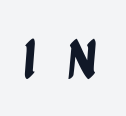
The image shows 57 px condensed sans-serif type; set unusually wide letter spacing (+0.5 em), not underlined; low stroke contrast and a large x-height.
